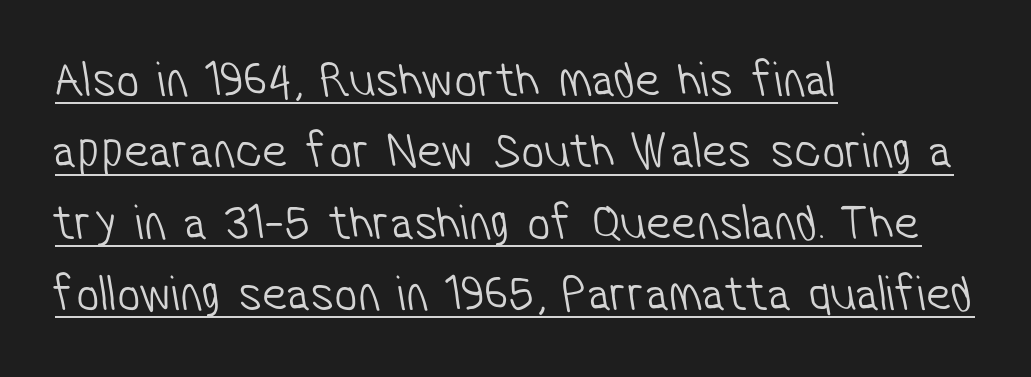
Q: Is the text bold? A: No.
Q: Is the typeface a serif or a sans-serif typeface? A: Sans-serif.
Q: Is the text underlined? A: Yes.
Q: How is the paragraph aligned? A: Left-aligned.
Q: Is the spacing between letters normal or unusually wide? A: Normal.
Q: Is the spacing between lines tight, normal or loose? A: Normal.
Q: Width (condensed, normal, or wide)? A: Condensed.
Q: Stroke contrast? A: Low.
Q: x-height? A: Medium.
Q: Monospaced? A: No.
